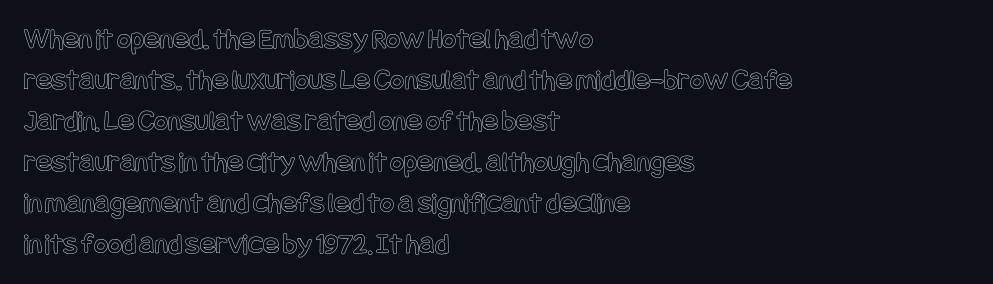
Q: Is the text italic (slanted)? A: No, it is upright.
Q: Is the text underlined? A: No.
Q: How is the paragraph aligned? A: Left-aligned.
Q: Is the spacing between letters normal or unusually wide? A: Normal.
Q: Is the spacing between lines tight, normal or loose? A: Normal.
Q: Width (condensed, normal, or wide)? A: Condensed.
Q: x-height? A: Large.
